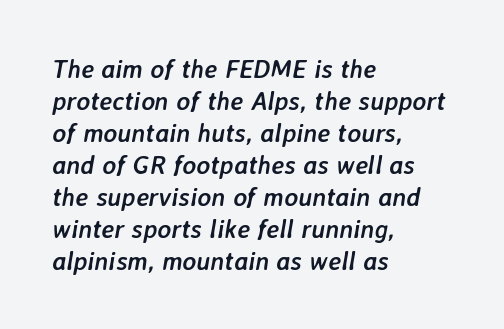
{"italic": "yes", "lean": "right", "slant_degrees": 7, "bold": "yes", "underline": "no", "align": "left", "line_spacing_ratio": 1.23, "letter_spacing": "normal", "letter_spacing_em": 0.0, "glyph_px": 26}
